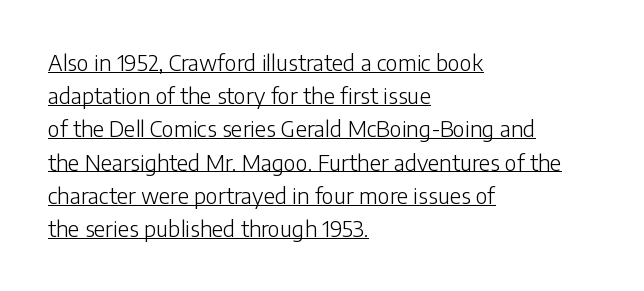
The image shows 22 px text type, upright; set left-aligned, normal line spacing (1.51x), normal letter spacing, underlined.
